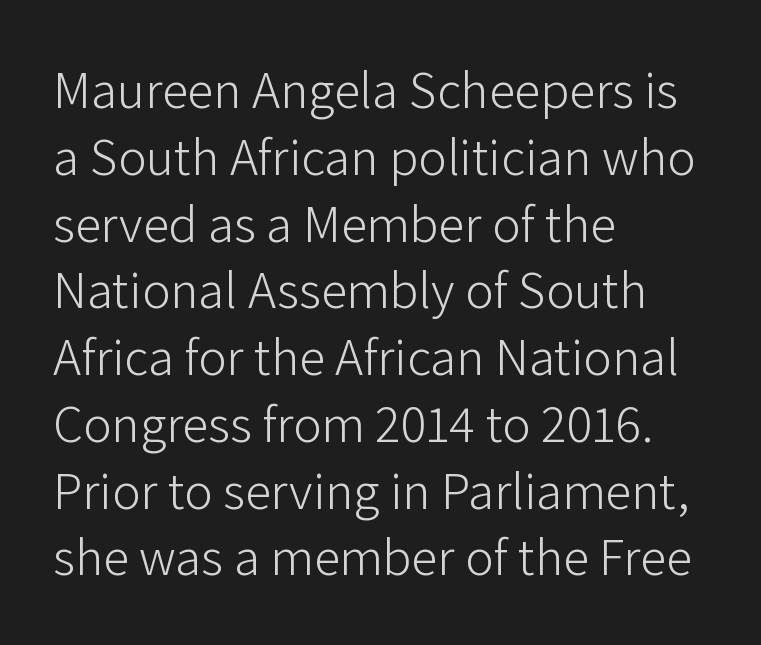
The image shows 53 px light sans-serif type, upright; set left-aligned, normal line spacing (1.26x), normal letter spacing, not underlined; low stroke contrast and a medium x-height.
